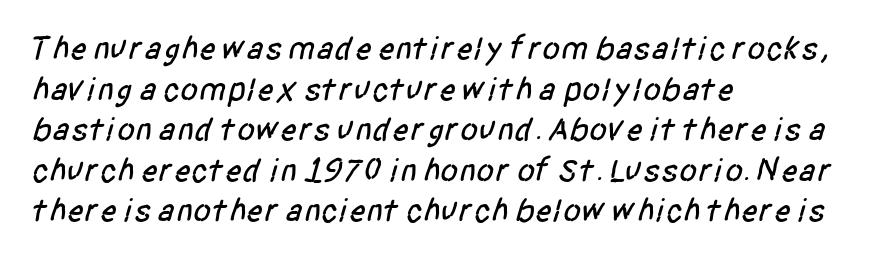
Q: Is the typeface a serif or a sans-serif typeface? A: Sans-serif.
Q: Is the text underlined? A: No.
Q: How is the paragraph aligned? A: Left-aligned.
Q: Is the spacing between letters normal or unusually wide? A: Normal.
Q: Width (condensed, normal, or wide)? A: Condensed.
Q: Stroke contrast? A: Low.
Q: x-height? A: Large.
Q: Monospaced? A: No.
